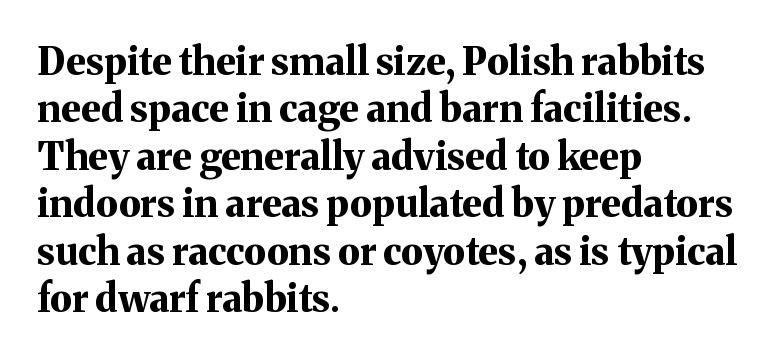
Q: Is the text bold? A: Yes.
Q: Is the text italic (slanted)? A: No, it is upright.
Q: Is the typeface a serif or a sans-serif typeface? A: Serif.
Q: Is the text underlined? A: No.
Q: How is the paragraph aligned? A: Left-aligned.
Q: Is the spacing between letters normal or unusually wide? A: Normal.
Q: Is the spacing between lines tight, normal or loose? A: Normal.
Q: Width (condensed, normal, or wide)? A: Normal.
Q: Stroke contrast? A: Medium.
Q: x-height? A: Medium.
Q: Monospaced? A: No.
